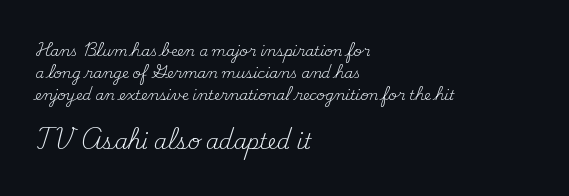
Nothing unusual about the tracking: characters are spaced as the font intends. The strip under each line holds only bare page. The letterforms sit at book weight or below. Reading top to bottom, the characters get bigger at the block break.
